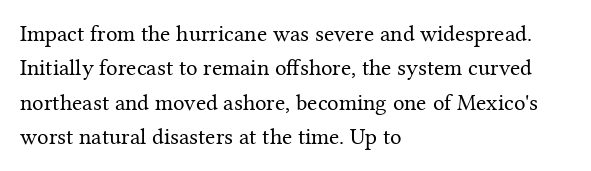
The image shows 23 px text type, upright; set left-aligned, normal line spacing (1.5x), normal letter spacing, not underlined.
